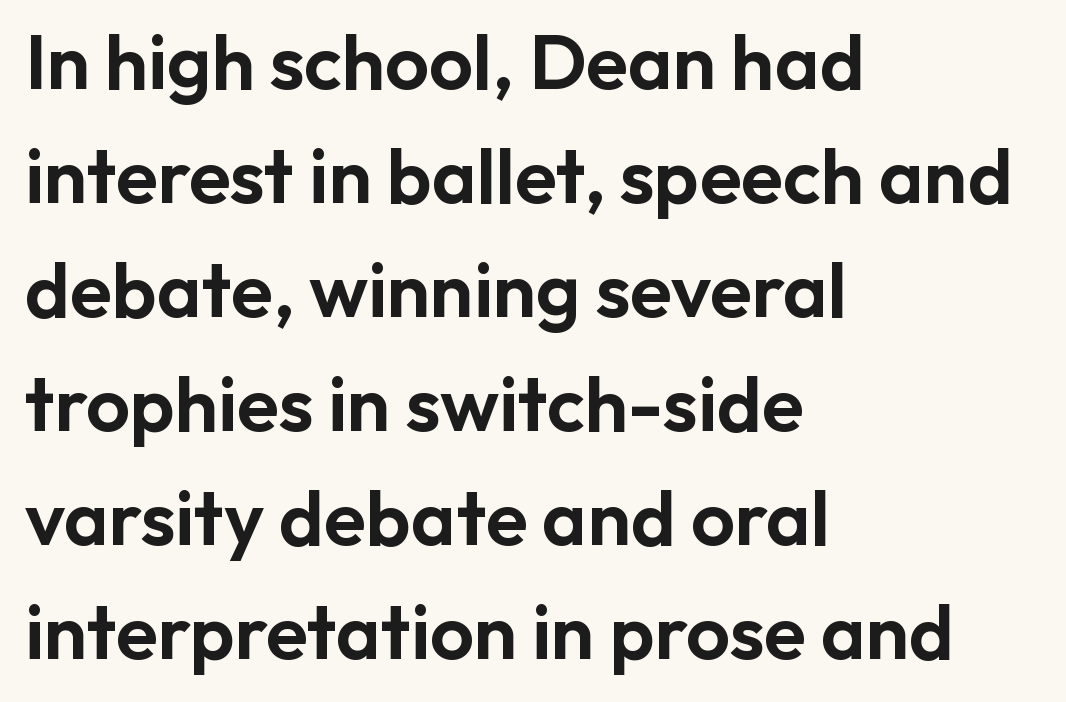
The image shows 77 px sans-serif type, upright; set left-aligned, normal line spacing (1.48x), normal letter spacing, not underlined; low stroke contrast and a medium x-height.
